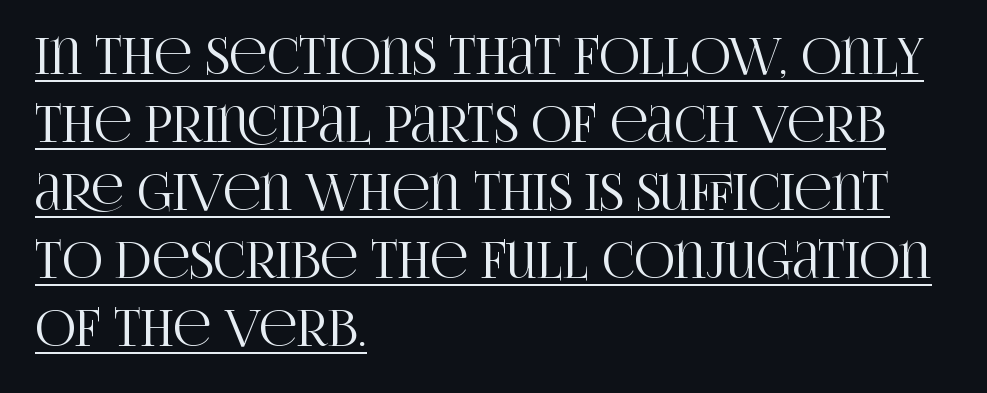
{"serif": "yes", "italic": "no", "width": "condensed", "stroke_contrast": "high", "x_height": "large", "monospaced": "no", "underline": "yes", "align": "left", "line_spacing": "normal", "line_spacing_ratio": 1.36, "letter_spacing": "normal", "letter_spacing_em": 0.0, "glyph_px": 50}
